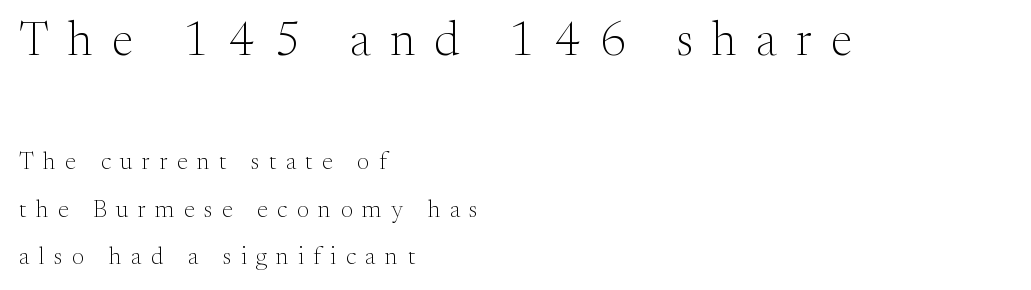
Descenders hang freely into open space. Which chunk is bigger? The first one — the top block dwarfs the bottom. Display-style spreading of the glyphs; the letterfit is very open. Letterform terminals end in serifs throughout the passage.
